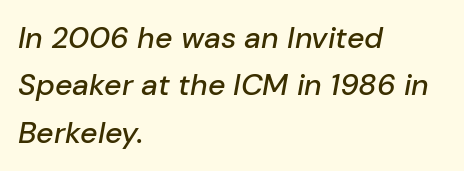
{"italic": "yes", "lean": "right", "slant_degrees": 10, "width": "normal", "stroke_contrast": "low", "x_height": "medium", "monospaced": "no", "underline": "no", "align": "left", "line_spacing": "normal", "line_spacing_ratio": 1.58, "letter_spacing": "normal", "letter_spacing_em": 0.0, "glyph_px": 30}
